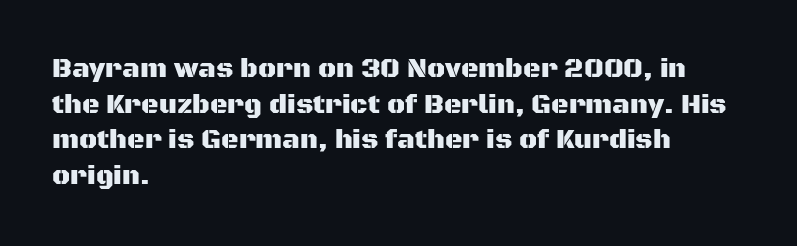
Line spacing here is normal. In terms of posture, this sample is upright. A bare baseline throughout the passage. Does the copy run flush right? No — it runs flush left. You could call the tracking neutral — neither tight nor loose.
